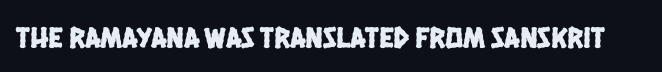
This rendering employs a face without finishing strokes, i.e., a sans-serif. The rendering uses natural spacing where letterforms have individual widths. Letter spacing: default. The gap between lines stays unmarked.
